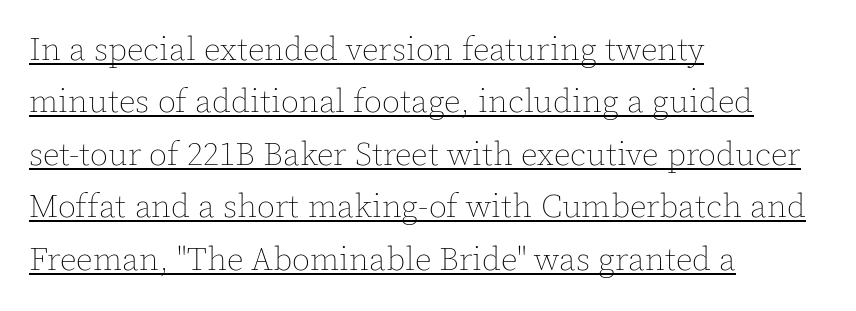
The image shows 33 px thin type, upright; set left-aligned, normal line spacing (1.59x), normal letter spacing, underlined; a medium x-height.
